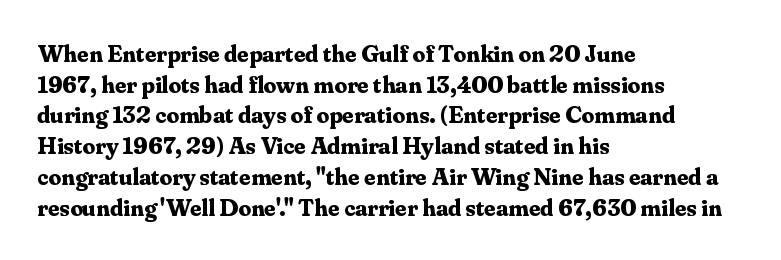
{"italic": "no", "bold": "yes", "underline": "no", "align": "left", "line_spacing_ratio": 1.23, "letter_spacing": "normal", "letter_spacing_em": 0.0, "glyph_px": 25}
